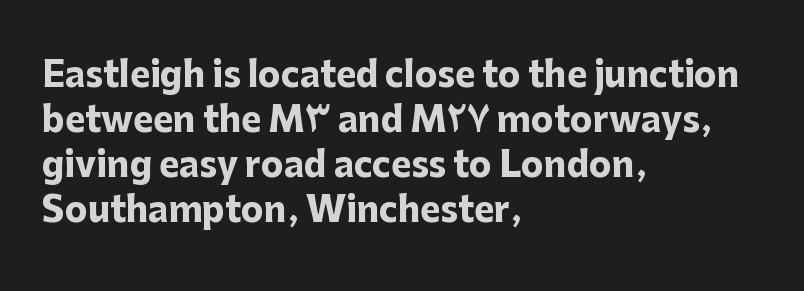
{"serif": "no", "italic": "no", "bold": "yes", "weight": "heavy", "width": "normal", "stroke_contrast": "low", "x_height": "medium", "monospaced": "no", "underline": "no", "align": "left", "line_spacing": "normal", "line_spacing_ratio": 1.32, "letter_spacing": "normal", "letter_spacing_em": 0.0, "glyph_px": 34}
